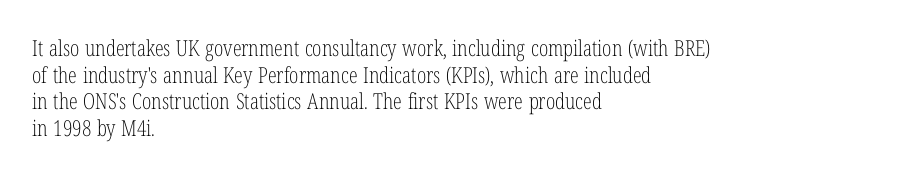
Q: Is the text bold? A: No.
Q: Is the text italic (slanted)? A: No, it is upright.
Q: Is the text underlined? A: No.
Q: How is the paragraph aligned? A: Left-aligned.
Q: Is the spacing between letters normal or unusually wide? A: Normal.
